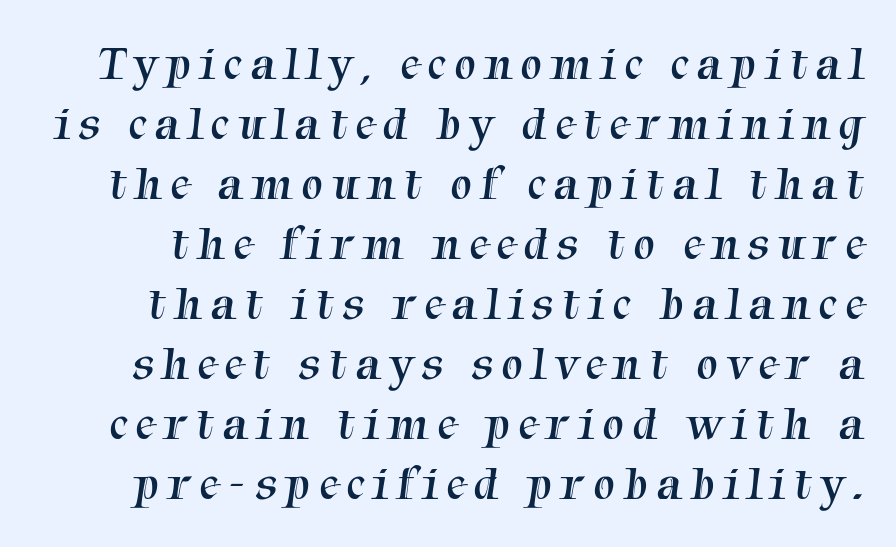
Each letter keeps its own natural width here, so spacing adapts to shape. Letterform terminals end in serifs throughout the passage. Nobody drew a line under any word here. Counters stay open thanks to moderate or lighter strokes.
